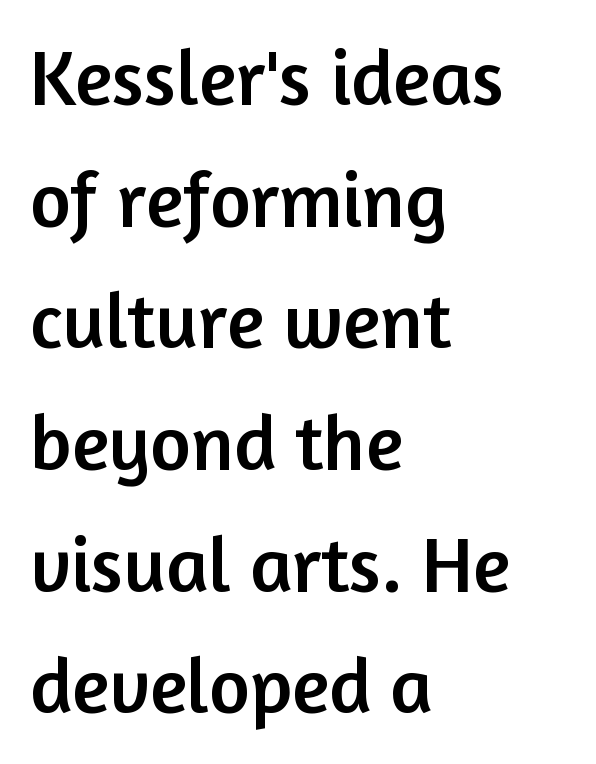
The image shows 78 px sans-serif type, upright; set left-aligned, normal line spacing (1.56x), normal letter spacing, not underlined; low stroke contrast and a medium x-height.
